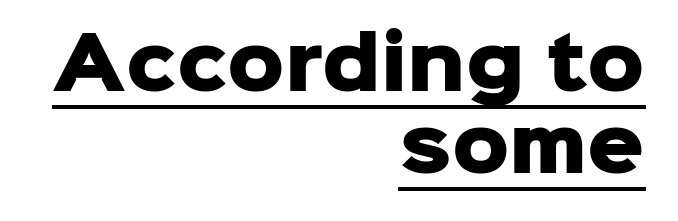
The image shows 71 px heavy sans-serif type, upright; set right-aligned, line spacing 1.16x, normal letter spacing, underlined; low stroke contrast and a medium x-height.
